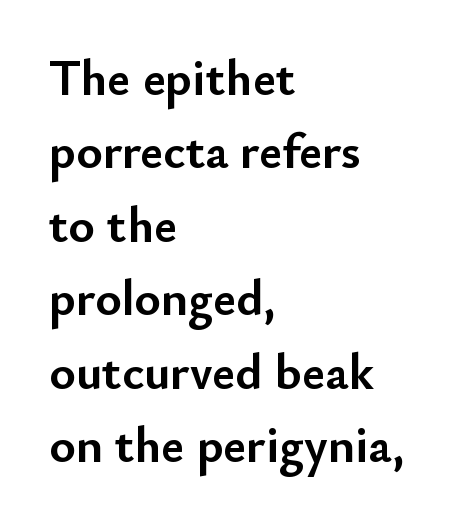
Q: Is the text bold? A: Yes.
Q: Is the text italic (slanted)? A: No, it is upright.
Q: Is the typeface a serif or a sans-serif typeface? A: Sans-serif.
Q: Is the text underlined? A: No.
Q: How is the paragraph aligned? A: Left-aligned.
Q: Is the spacing between letters normal or unusually wide? A: Normal.
Q: Is the spacing between lines tight, normal or loose? A: Normal.
Q: Width (condensed, normal, or wide)? A: Normal.
Q: Stroke contrast? A: Low.
Q: x-height? A: Small.
Q: Monospaced? A: No.
